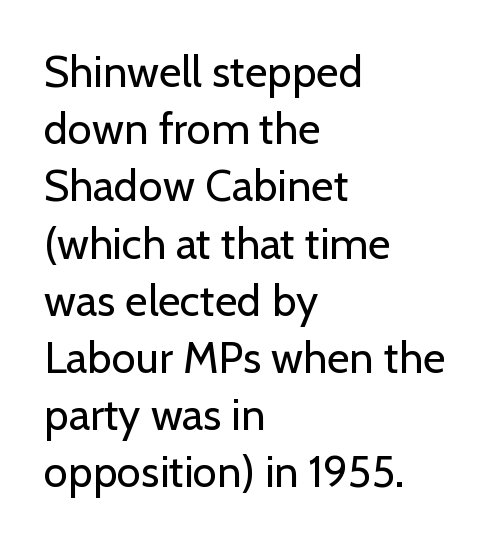
The characters are drawn with everyday or finer stroke widths. Check the space under the baseline: it is left empty. This is the regular roman posture of the typeface. Unlike a traditional serif, this face leaves its strokes unadorned. The horizontal fit of the characters is conventional and even.
